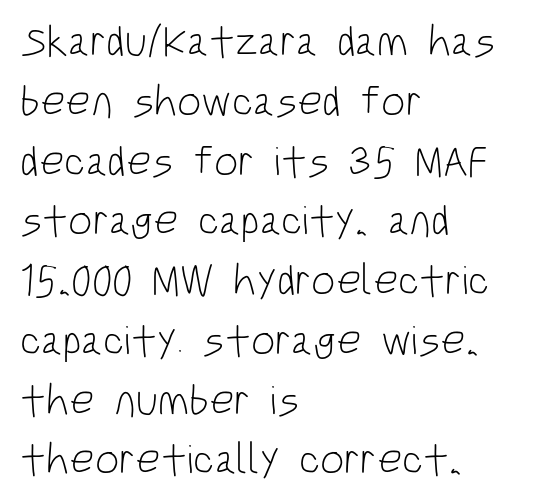
Unbolded letterforms with no extra heft. Clear beneath every line of the passage. The characters display no serif detailing; their extremities are plain. The passage shown stacks its lines at a standard gap. Designer's note — italics off, roman on. Each letter keeps its own natural width here, so spacing adapts to shape.
